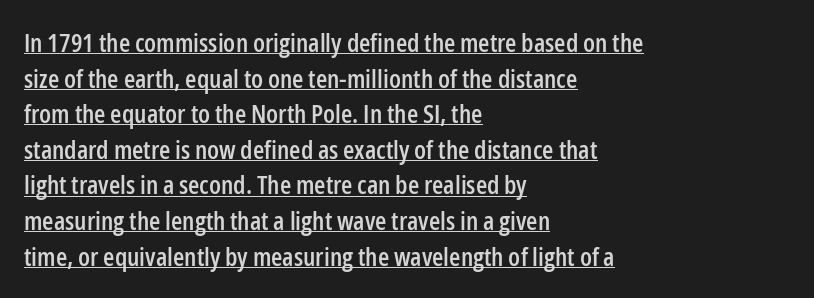
{"italic": "no", "underline": "yes", "align": "left", "line_spacing": "normal", "line_spacing_ratio": 1.37, "letter_spacing": "normal", "letter_spacing_em": 0.0, "glyph_px": 26}
